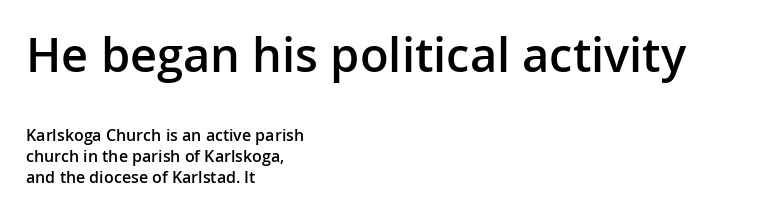
{"serif": "no", "italic": "no", "bold": "semi", "weight": "semibold", "width": "normal", "stroke_contrast": "low", "x_height": "medium", "monospaced": "no", "underline": "no", "align": "left", "line_spacing": "normal", "line_spacing_ratio": 1.31, "letter_spacing": "normal", "letter_spacing_em": 0.0, "larger_block": "first", "size_ratio": 2.94, "glyph_px": 47}
